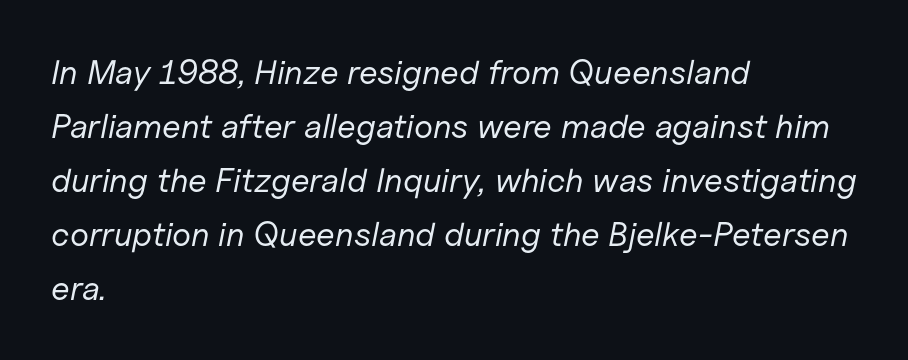
The image shows 34 px regular-weight type, italic (leaning right); set left-aligned, normal line spacing (1.59x), normal letter spacing, not underlined; low stroke contrast and a medium x-height.
